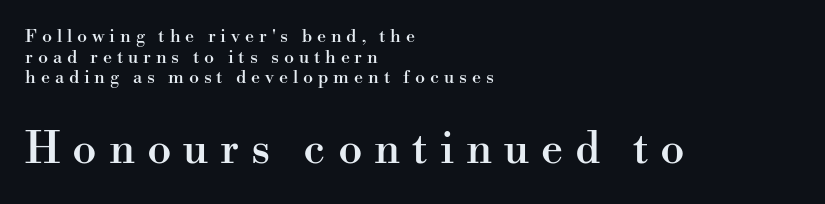
Q: Is the text italic (slanted)? A: No, it is upright.
Q: Is the typeface a serif or a sans-serif typeface? A: Serif.
Q: Is the text underlined? A: No.
Q: How is the paragraph aligned? A: Left-aligned.
Q: Is the spacing between letters normal or unusually wide? A: Unusually wide.
Q: Is the spacing between lines tight, normal or loose? A: Tight.
Q: Which block of text is set in a larger size, the first (top) or the second (bottom)? A: The second (bottom) one.
Q: Width (condensed, normal, or wide)? A: Normal.
Q: Stroke contrast? A: High.
Q: x-height? A: Small.
Q: Monospaced? A: No.
